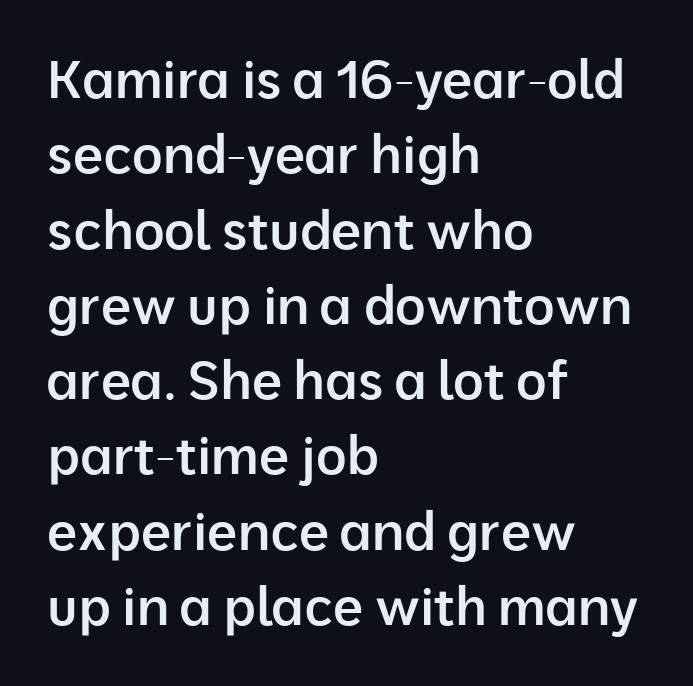
The image shows 53 px semibold sans-serif type, upright; set left-aligned, normal line spacing (1.42x), normal letter spacing, not underlined; low stroke contrast and a medium x-height.
